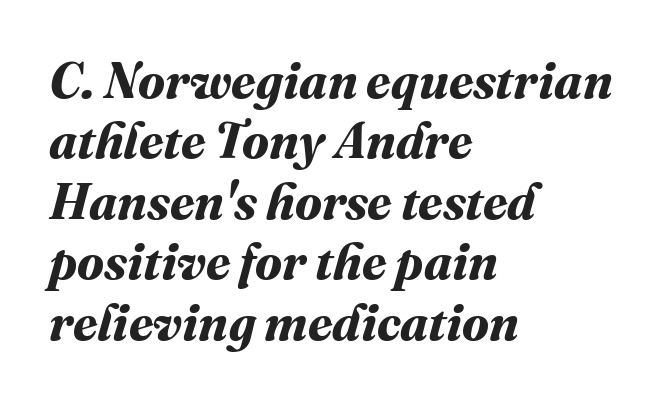
The image shows 50 px bold type; set left-aligned, line spacing 1.21x, normal letter spacing, not underlined; medium stroke contrast and a medium x-height.
